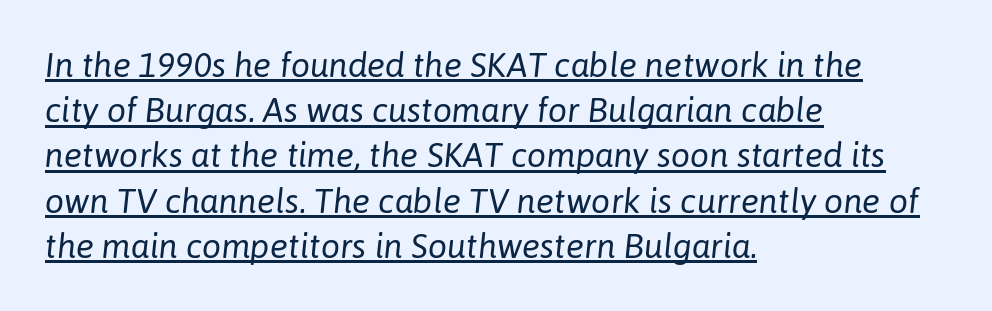
{"italic": "yes", "lean": "right", "slant_degrees": 6, "bold": "no", "weight": "regular", "width": "normal", "stroke_contrast": "low", "x_height": "medium", "monospaced": "no", "underline": "yes", "align": "left", "line_spacing": "normal", "line_spacing_ratio": 1.33, "letter_spacing": "normal", "letter_spacing_em": 0.0, "glyph_px": 34}
